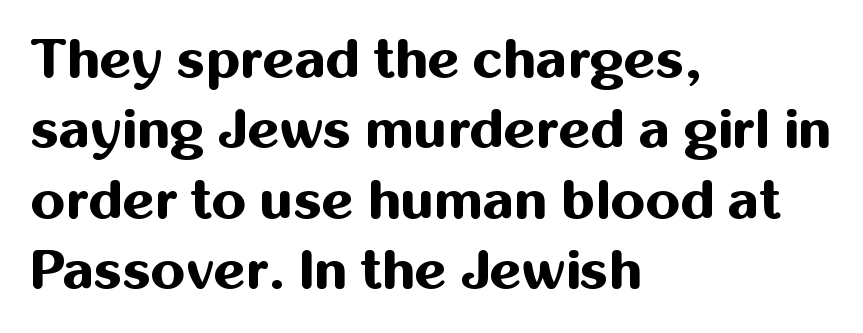
Q: Is the text bold? A: Yes.
Q: Is the text italic (slanted)? A: No, it is upright.
Q: Is the typeface a serif or a sans-serif typeface? A: Sans-serif.
Q: Is the text underlined? A: No.
Q: How is the paragraph aligned? A: Left-aligned.
Q: Is the spacing between letters normal or unusually wide? A: Normal.
Q: Is the spacing between lines tight, normal or loose? A: Normal.
Q: Width (condensed, normal, or wide)? A: Normal.
Q: Stroke contrast? A: Medium.
Q: x-height? A: Medium.
Q: Monospaced? A: No.
